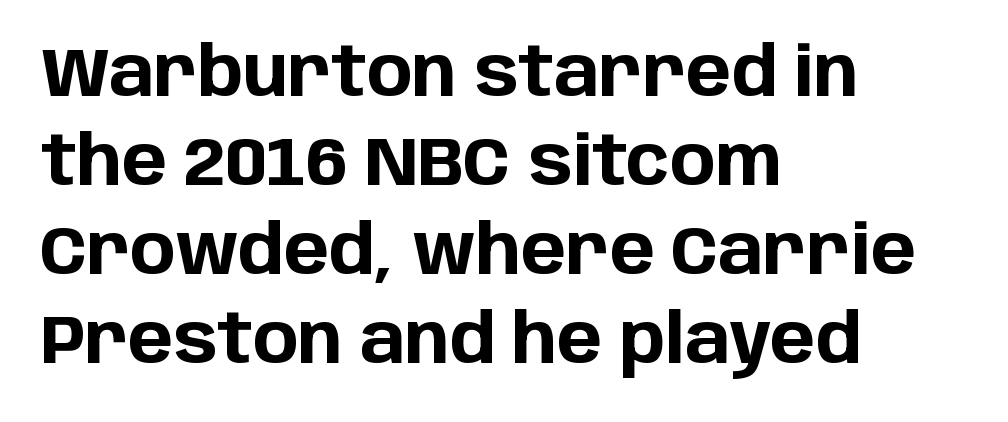
Q: Is the text bold? A: Yes.
Q: Is the text italic (slanted)? A: No, it is upright.
Q: Is the typeface a serif or a sans-serif typeface? A: Sans-serif.
Q: Is the text underlined? A: No.
Q: How is the paragraph aligned? A: Left-aligned.
Q: Is the spacing between letters normal or unusually wide? A: Normal.
Q: Is the spacing between lines tight, normal or loose? A: Normal.
Q: Width (condensed, normal, or wide)? A: Normal.
Q: Stroke contrast? A: Low.
Q: x-height? A: Large.
Q: Monospaced? A: No.
